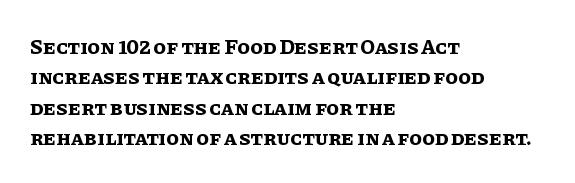
Notice how the stems are strictly vertical — no italics here. These words are printed bold, with thick strokes throughout. Leading: standard. You could call the tracking neutral — neither tight nor loose. The rendering anchors every line to the left-hand side. The words here are not underlined.
